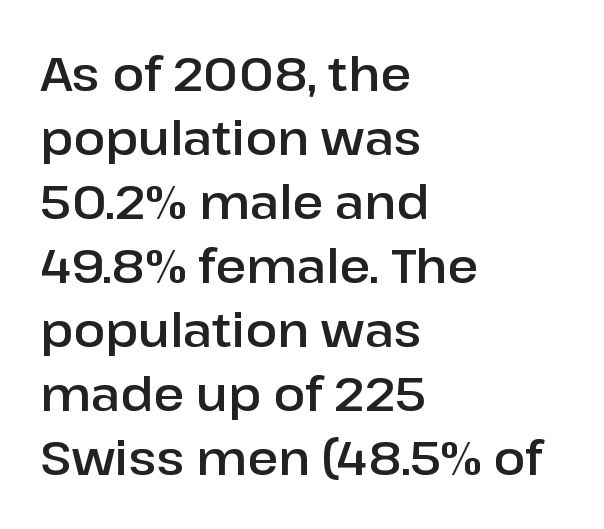
The image shows 47 px sans-serif type, upright; set left-aligned, normal line spacing (1.36x), normal letter spacing, not underlined; low stroke contrast and a medium x-height.
